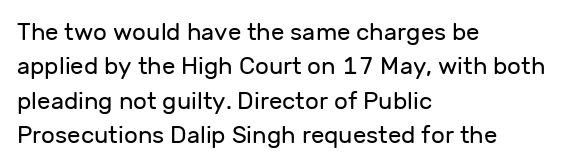
The image shows 24 px text type, upright; set left-aligned, normal line spacing (1.43x), normal letter spacing, not underlined.
